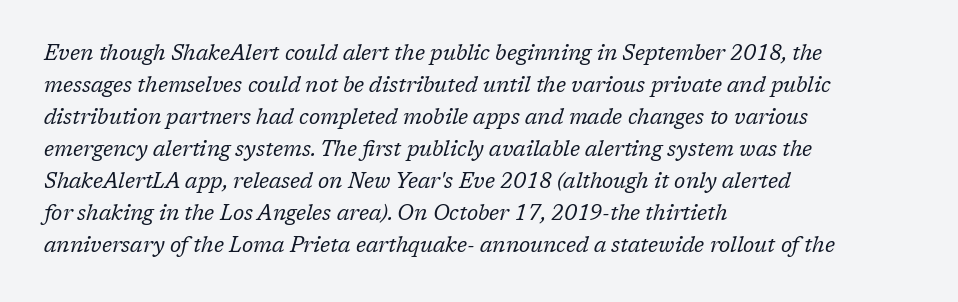
The rendering keeps characters at their native spacing. In CSS terms this would be text-align: left. Anything drawn beneath the words? Only blank space. Looking at the ascenders, they clearly lean. Is there much room between lines? A standard amount, neither cramped nor airy.
